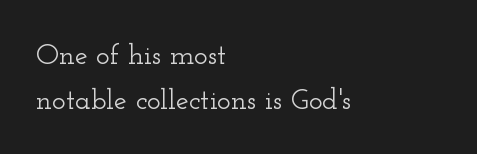
{"serif": "yes", "italic": "no", "width": "wide", "stroke_contrast": "low", "x_height": "small", "monospaced": "no", "underline": "no", "align": "left", "line_spacing": "normal", "line_spacing_ratio": 1.56, "letter_spacing": "normal", "letter_spacing_em": 0.0, "glyph_px": 29}
